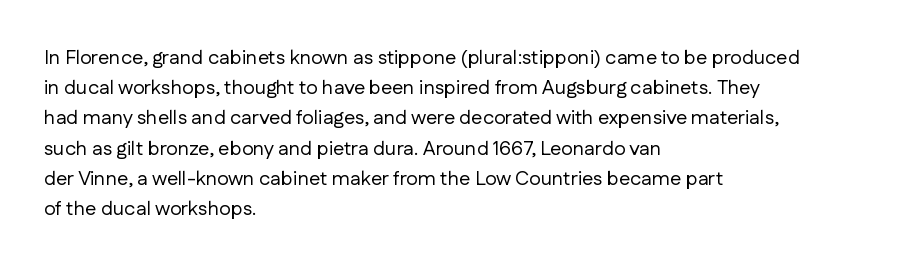
What stands out about the letter spacing? Nothing — it is the standard amount. The axis of the letterforms is exactly vertical. Check the space under the baseline: it is left empty. Evenly set lines give the paragraph a standard silhouette.
